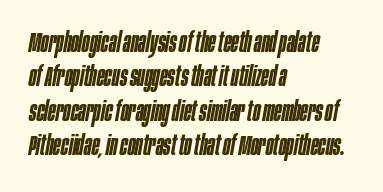
Slanted lettering throughout. These lines carry some extra weight — a demibold, not a full bold. These lines are set flush left with a ragged right edge. The horizontal fit of the characters is conventional and even.
